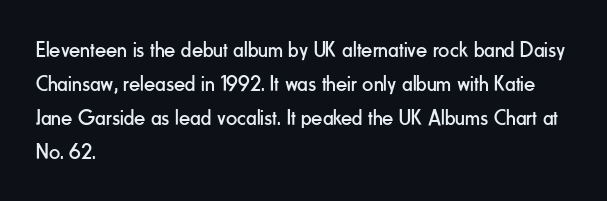
Q: Is the text bold? A: No.
Q: Is the text italic (slanted)? A: No, it is upright.
Q: Is the text underlined? A: No.
Q: How is the paragraph aligned? A: Left-aligned.
Q: Is the spacing between letters normal or unusually wide? A: Normal.
Q: Is the spacing between lines tight, normal or loose? A: Normal.
